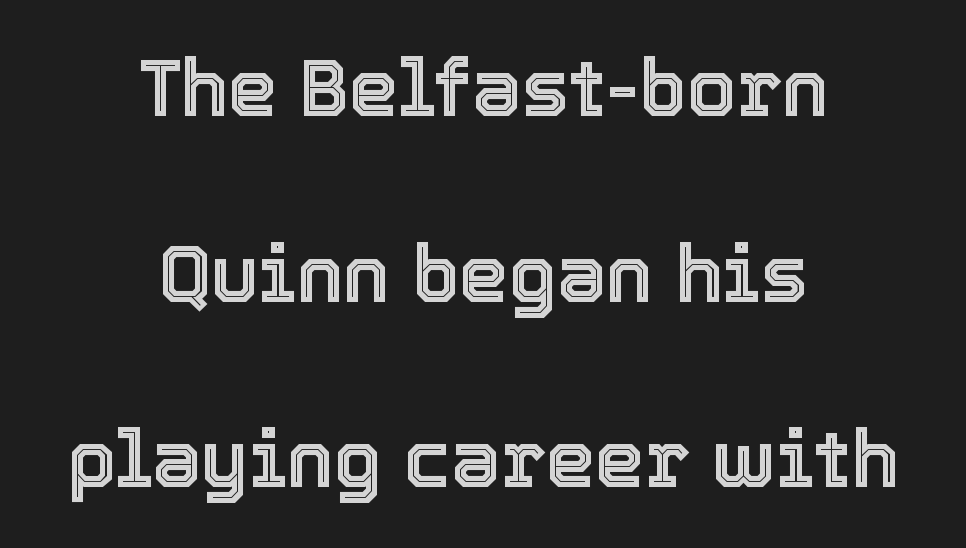
The image shows 79 px text type, upright; set centered, loose line spacing (2.35x), normal letter spacing, not underlined; a medium x-height.
